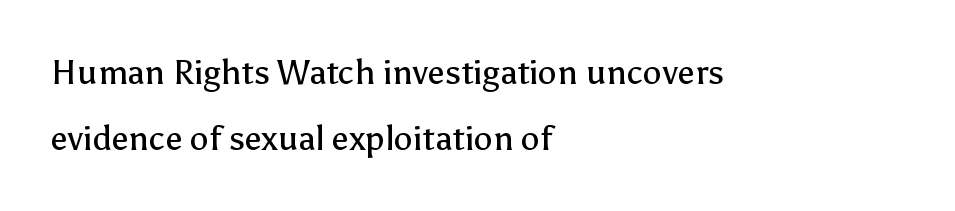
The image shows 34 px regular-weight sans-serif type, upright; set left-aligned, loose line spacing (1.95x), normal letter spacing, not underlined; low stroke contrast and a medium x-height.
